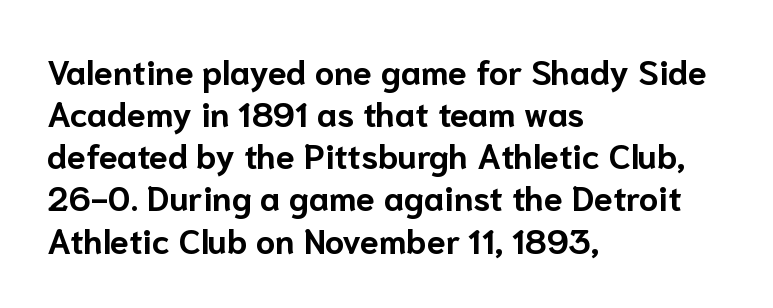
The image shows 34 px bold sans-serif type, upright; set left-aligned, line spacing 1.24x, normal letter spacing, not underlined; low stroke contrast and a medium x-height.
